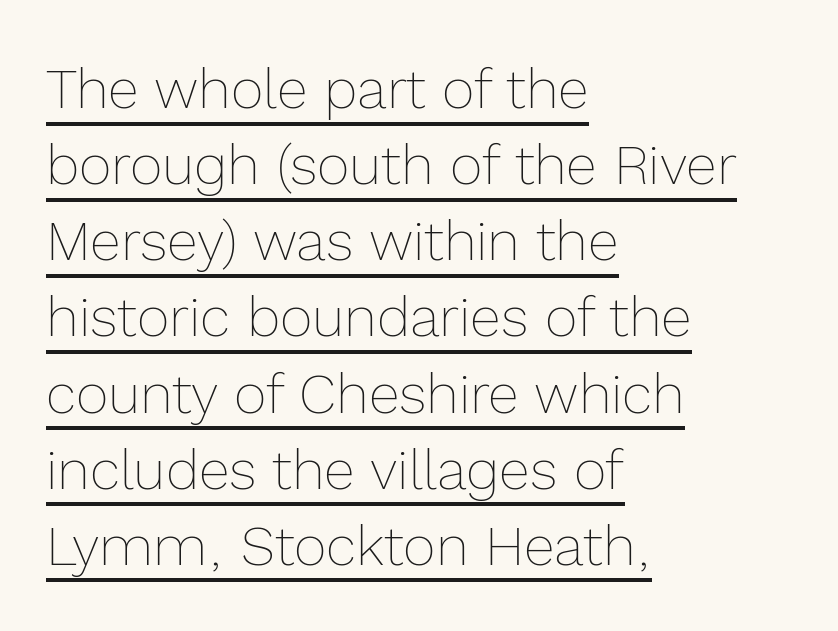
The image shows 56 px thin type, upright; set left-aligned, normal line spacing (1.36x), normal letter spacing, underlined; a medium x-height.
